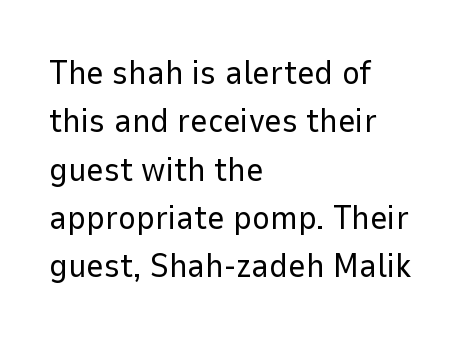
The image shows 34 px regular-weight sans-serif type, upright; set left-aligned, normal line spacing (1.42x), normal letter spacing, not underlined; low stroke contrast and a medium x-height.
